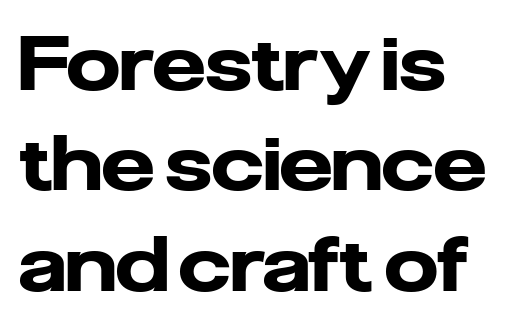
Q: Is the text bold? A: Yes.
Q: Is the text italic (slanted)? A: No, it is upright.
Q: Is the typeface a serif or a sans-serif typeface? A: Sans-serif.
Q: Is the text underlined? A: No.
Q: Is the spacing between letters normal or unusually wide? A: Normal.
Q: Is the spacing between lines tight, normal or loose? A: Normal.
Q: Width (condensed, normal, or wide)? A: Normal.
Q: Stroke contrast? A: Low.
Q: x-height? A: Medium.
Q: Monospaced? A: No.
